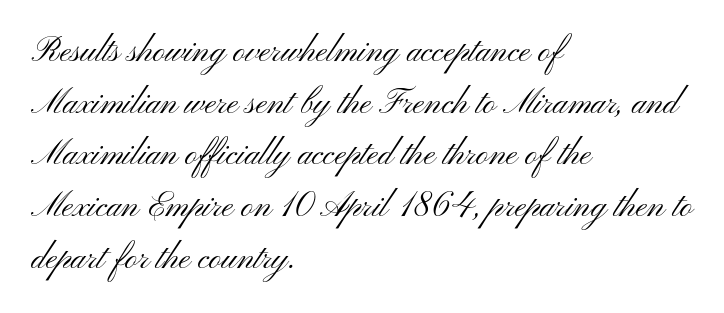
Q: Is the text bold? A: No.
Q: Is the text italic (slanted)? A: Yes.
Q: Is the typeface a serif or a sans-serif typeface? A: Sans-serif.
Q: Is the text underlined? A: No.
Q: How is the paragraph aligned? A: Left-aligned.
Q: Is the spacing between letters normal or unusually wide? A: Normal.
Q: Is the spacing between lines tight, normal or loose? A: Normal.
Q: Width (condensed, normal, or wide)? A: Wide.
Q: Stroke contrast? A: Medium.
Q: x-height? A: Small.
Q: Monospaced? A: No.
